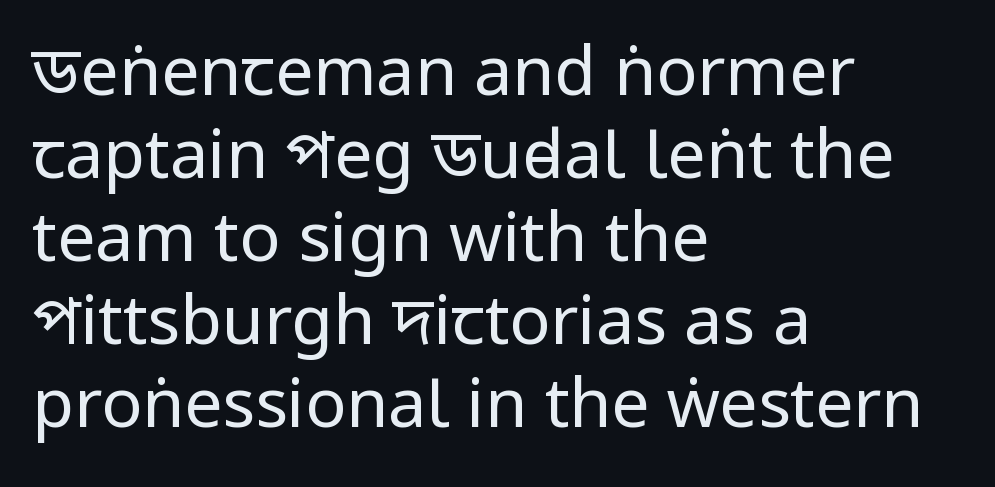
{"serif": "no", "italic": "no", "bold": "no", "weight": "regular", "width": "condensed", "stroke_contrast": "low", "underline": "no", "align": "left", "line_spacing_ratio": 1.22, "letter_spacing": "normal", "letter_spacing_em": 0.0, "glyph_px": 68}
